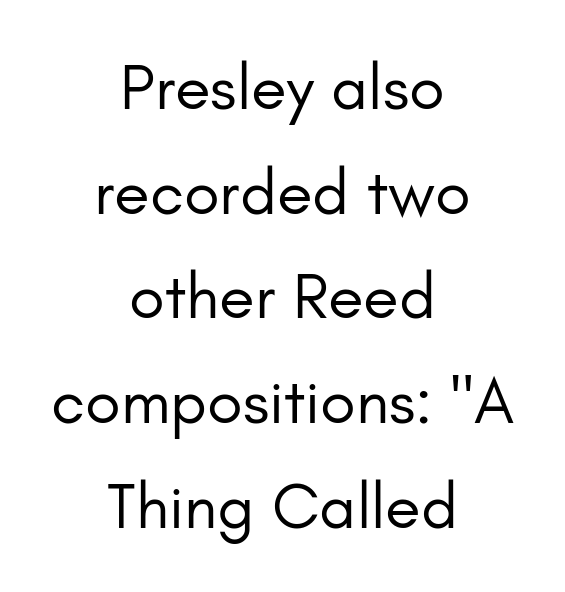
Q: Is the text bold? A: No.
Q: Is the text italic (slanted)? A: No, it is upright.
Q: Is the typeface a serif or a sans-serif typeface? A: Sans-serif.
Q: Is the text underlined? A: No.
Q: How is the paragraph aligned? A: Centered.
Q: Is the spacing between letters normal or unusually wide? A: Normal.
Q: Is the spacing between lines tight, normal or loose? A: Normal.
Q: Width (condensed, normal, or wide)? A: Normal.
Q: Stroke contrast? A: Low.
Q: x-height? A: Small.
Q: Monospaced? A: No.
